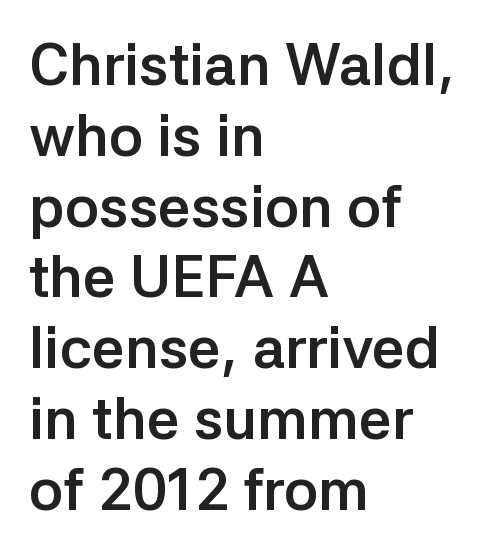
The glyphs in this specimen are sans serif. This sample uses plain, unmodified letter spacing. The lines in this sample share a left origin and differ only in where they stop. If you drew a line through each stem, it would be perfectly vertical. Its strokes are broad and dark, the hallmark of bold type.
